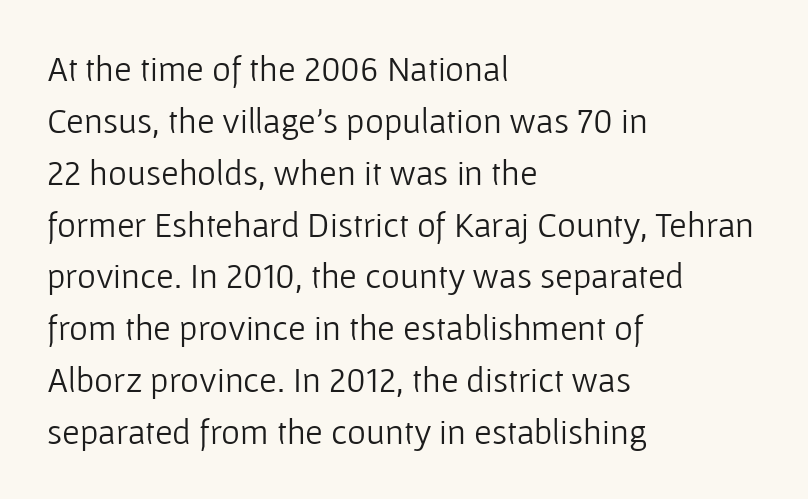
{"serif": "no", "italic": "no", "bold": "no", "weight": "light", "width": "normal", "stroke_contrast": "low", "x_height": "medium", "monospaced": "no", "underline": "no", "align": "left", "line_spacing": "normal", "line_spacing_ratio": 1.44, "letter_spacing": "normal", "letter_spacing_em": 0.0, "glyph_px": 36}
